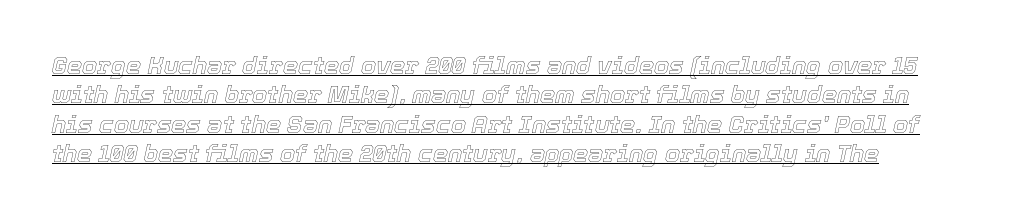
Has an underline been added? It has. Yep, that's italic — everything's leaning. This rendering leaves character spacing at its baseline value.
